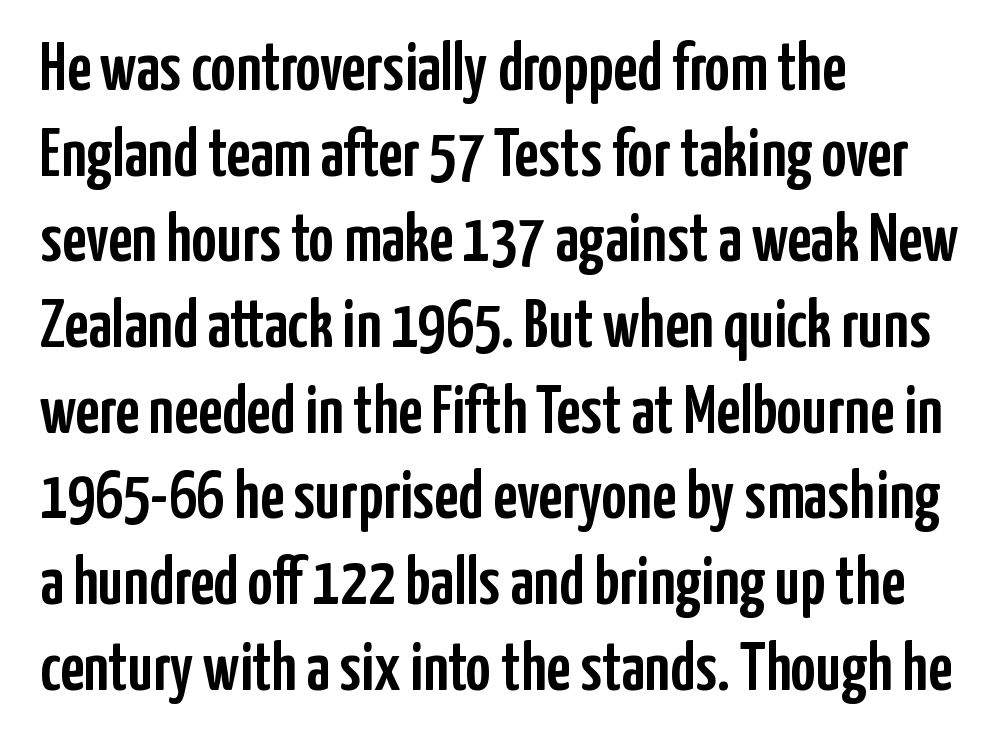
{"serif": "no", "italic": "no", "width": "condensed", "stroke_contrast": "low", "x_height": "medium", "monospaced": "no", "underline": "no", "align": "left", "line_spacing": "normal", "line_spacing_ratio": 1.26, "letter_spacing": "normal", "letter_spacing_em": 0.0, "glyph_px": 68}
